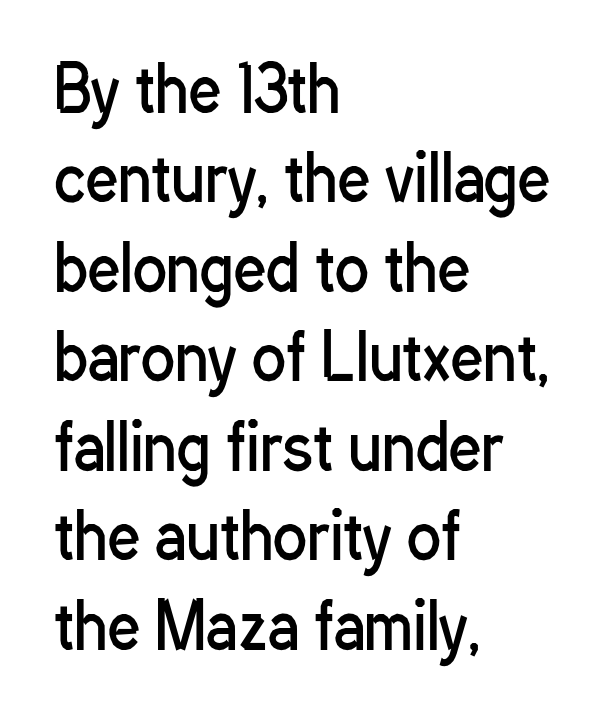
The characters display no serif detailing; their extremities are plain. Is this a fixed-width face? No — the glyphs have proportional, varying widths. Style check: upright. Leftover space on each line is placed entirely after the last word.
